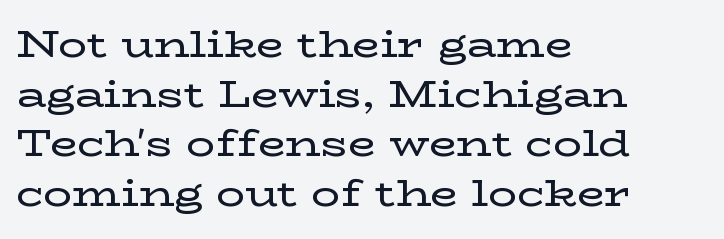
Q: Is the text italic (slanted)? A: No, it is upright.
Q: Is the typeface a serif or a sans-serif typeface? A: Serif.
Q: Is the text underlined? A: No.
Q: How is the paragraph aligned? A: Left-aligned.
Q: Is the spacing between letters normal or unusually wide? A: Normal.
Q: Is the spacing between lines tight, normal or loose? A: Normal.
Q: Width (condensed, normal, or wide)? A: Wide.
Q: Stroke contrast? A: Low.
Q: x-height? A: Medium.
Q: Monospaced? A: No.
